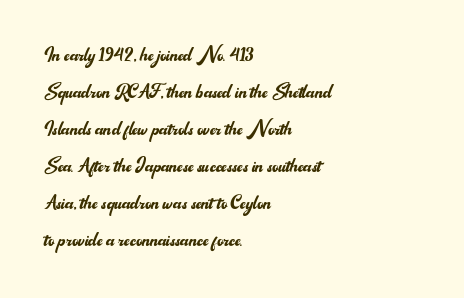
Q: Is the text bold? A: No.
Q: Is the text italic (slanted)? A: Yes.
Q: Is the text underlined? A: No.
Q: How is the paragraph aligned? A: Left-aligned.
Q: Is the spacing between letters normal or unusually wide? A: Normal.
Q: Is the spacing between lines tight, normal or loose? A: Normal.
